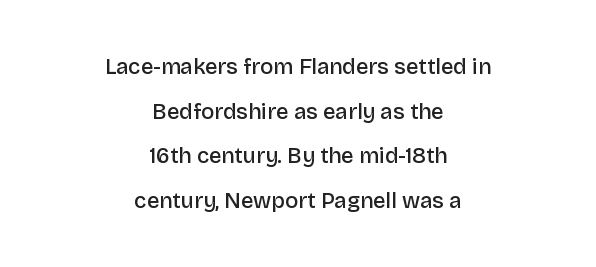
The sample has been set in demibold, a notch under bold. How are the letters spaced? Ordinarily, with no added tracking. Designer's note — italics off, roman on. Leftover space on each line is divided equally before and after the words. Interline gaps are noticeably wide in this sample. The words here are not underlined.
